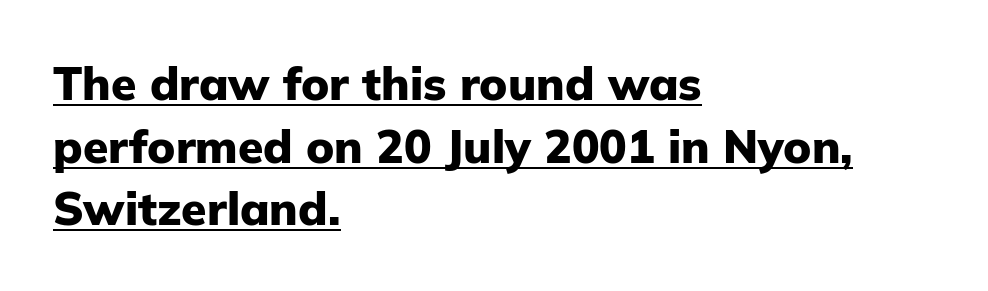
The image shows 46 px heavy sans-serif type, upright; set left-aligned, normal line spacing (1.36x), normal letter spacing, underlined; low stroke contrast and a medium x-height.
